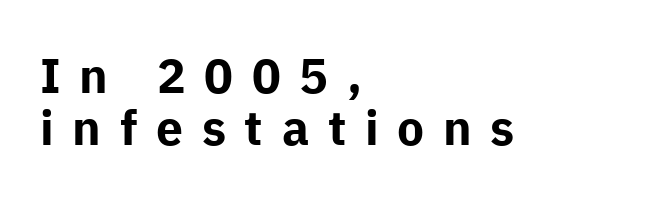
{"serif": "no", "italic": "no", "bold": "yes", "weight": "bold", "width": "normal", "stroke_contrast": "low", "x_height": "medium", "monospaced": "no", "underline": "no", "align": "left", "line_spacing": "tight", "line_spacing_ratio": 1.08, "letter_spacing": "wide", "letter_spacing_em": 0.39, "glyph_px": 48}
